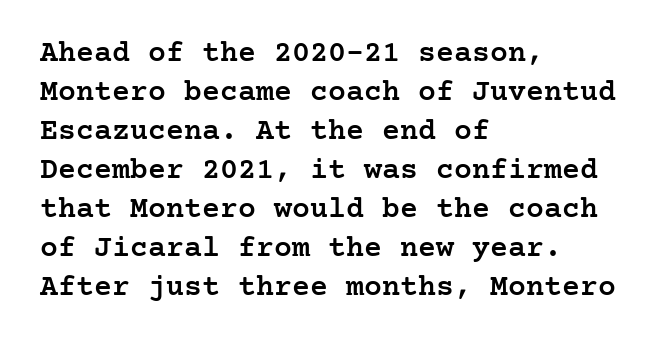
Letter spacing: default. Every letter is mildly thick-stroked: semibold rather than bold. Posture: vertical. One glance says typical: line gaps are just what's usual.
